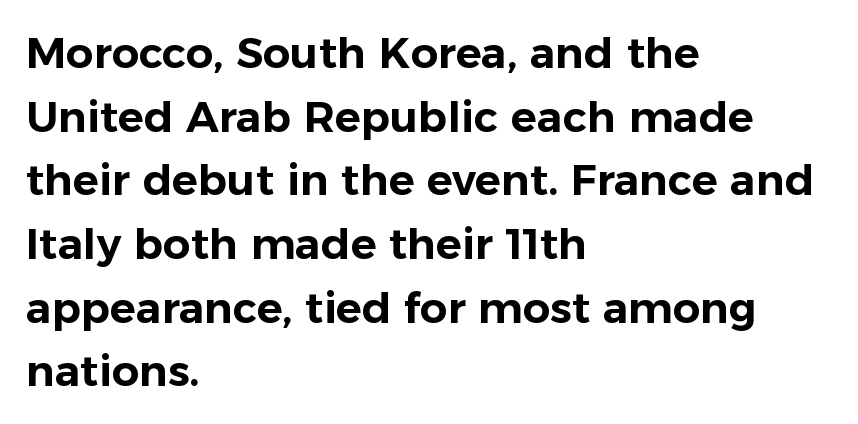
{"serif": "no", "italic": "no", "width": "normal", "stroke_contrast": "low", "x_height": "medium", "monospaced": "no", "underline": "no", "align": "left", "line_spacing": "normal", "line_spacing_ratio": 1.48, "letter_spacing": "normal", "letter_spacing_em": 0.0, "glyph_px": 43}
